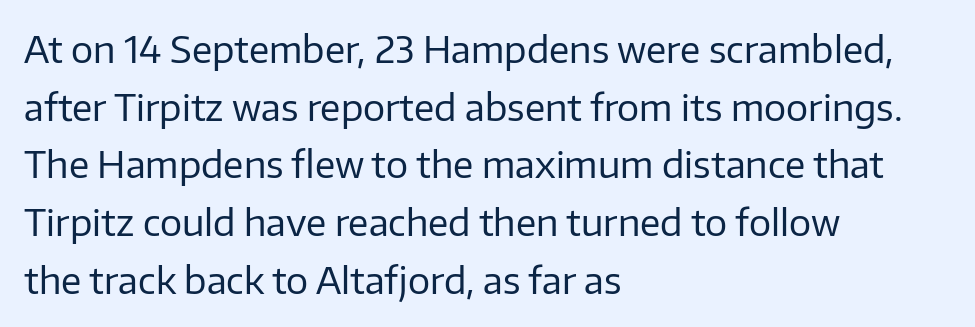
Q: Is the text bold? A: No.
Q: Is the text italic (slanted)? A: No, it is upright.
Q: Is the typeface a serif or a sans-serif typeface? A: Sans-serif.
Q: Is the text underlined? A: No.
Q: How is the paragraph aligned? A: Left-aligned.
Q: Is the spacing between letters normal or unusually wide? A: Normal.
Q: Is the spacing between lines tight, normal or loose? A: Normal.
Q: Width (condensed, normal, or wide)? A: Normal.
Q: Stroke contrast? A: Low.
Q: x-height? A: Medium.
Q: Monospaced? A: No.
